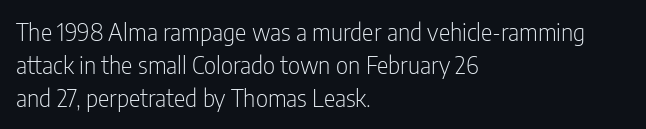
{"italic": "no", "bold": "no", "underline": "no", "align": "left", "line_spacing": "normal", "line_spacing_ratio": 1.37, "letter_spacing": "normal", "letter_spacing_em": 0.0, "glyph_px": 24}
